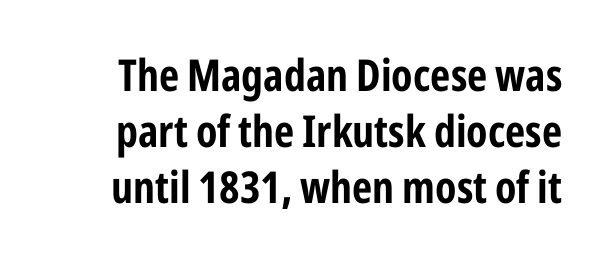
Glyph-to-glyph distance matches everyday printed text. Beneath every word, the page is bare. Grotesque or geometric, the face here clearly has no serifs. Weight check: bold — yes, fully. These lines are rendered in a variable-pitch font.
